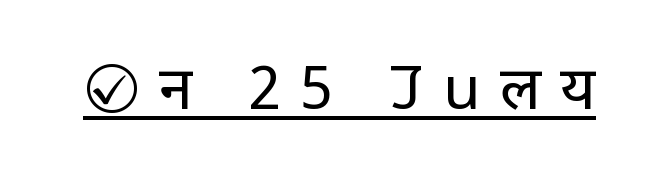
{"serif": "no", "italic": "no", "bold": "no", "weight": "regular", "width": "normal", "stroke_contrast": "low", "x_height": "large", "monospaced": "no", "underline": "yes", "letter_spacing": "wide", "letter_spacing_em": 0.33, "glyph_px": 60}
